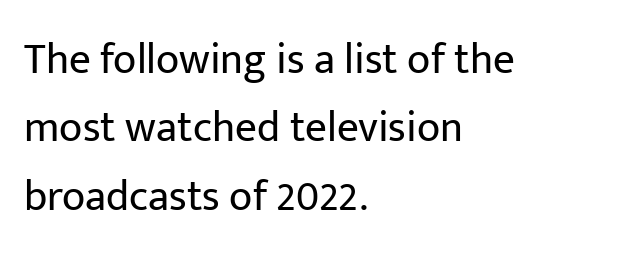
This rendering features lettering with no underline. In terms of leading, this rendering sits right in the middle. Tall strokes in this sample are plumb rather than angled. Is the block centered? No — it sits flush against the left margin.
